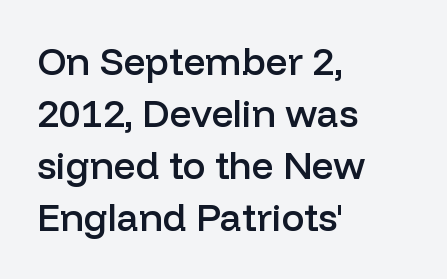
The image shows 38 px semibold sans-serif type, upright; set left-aligned, normal line spacing (1.37x), normal letter spacing, not underlined; low stroke contrast and a medium x-height.
